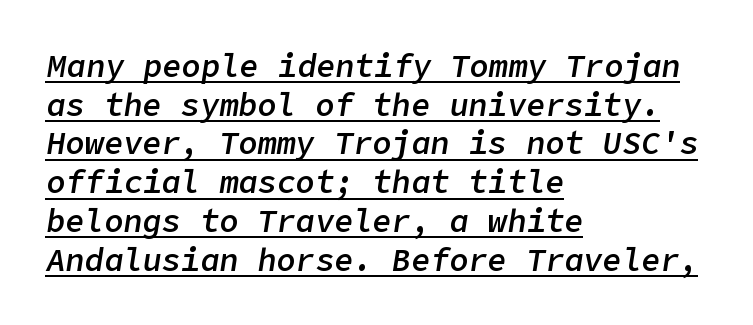
Horizontal alignment here is leftward, the default for most running prose. These lines carry some extra weight — a demibold, not a full bold. Default kerning and tracking; the words read as compact shapes. These lines were composed using italics. This sample carries an underscore along the baseline area.
